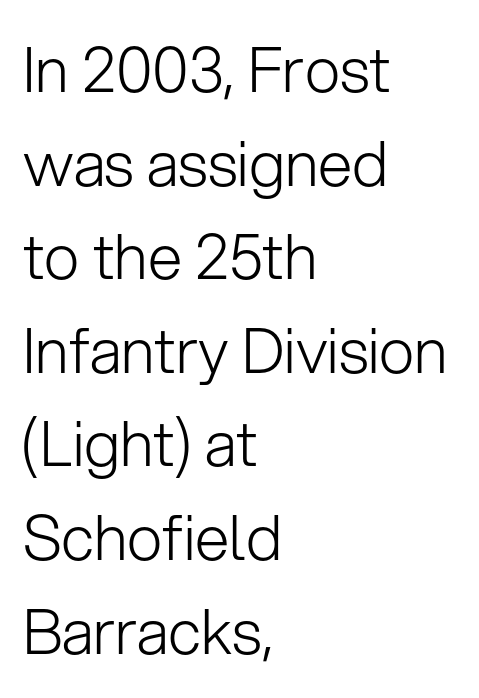
Line beginnings align vertically; line endings do not. Think of a printed novel: that variable character pitch is what you see here. Underline: absent. A typesetter would mark this as roman, not italic. This sample uses a sans-serif face.
